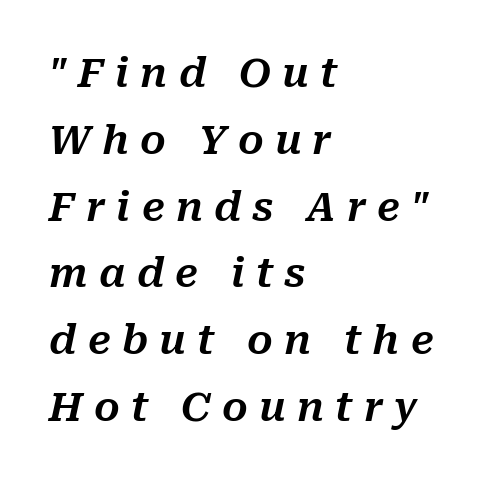
Q: Is the text italic (slanted)? A: Yes, it leans right by about 10 degrees.
Q: Is the text underlined? A: No.
Q: How is the paragraph aligned? A: Left-aligned.
Q: Is the spacing between letters normal or unusually wide? A: Unusually wide.
Q: Is the spacing between lines tight, normal or loose? A: Normal.
Q: Width (condensed, normal, or wide)? A: Normal.
Q: Stroke contrast? A: Medium.
Q: x-height? A: Medium.
Q: Monospaced? A: No.
